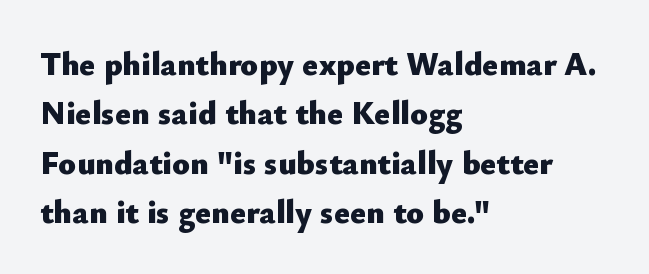
Q: Is the text bold? A: Yes.
Q: Is the text italic (slanted)? A: No, it is upright.
Q: Is the typeface a serif or a sans-serif typeface? A: Sans-serif.
Q: Is the text underlined? A: No.
Q: How is the paragraph aligned? A: Left-aligned.
Q: Is the spacing between letters normal or unusually wide? A: Normal.
Q: Is the spacing between lines tight, normal or loose? A: Normal.
Q: Width (condensed, normal, or wide)? A: Normal.
Q: Stroke contrast? A: Low.
Q: x-height? A: Small.
Q: Monospaced? A: No.
